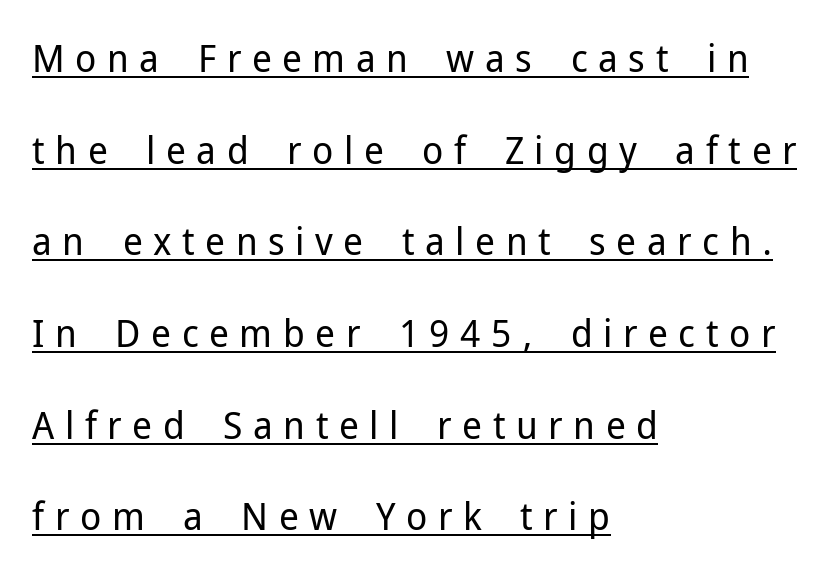
Horizontally, the lines are justified to the leading edge only. Nope, not italic — everything's standing straight. Unlike a traditional serif, this face leaves its strokes unadorned. Each word looks stretched out because of the extra space between its letters. Decoration check: the copy is underlined.
